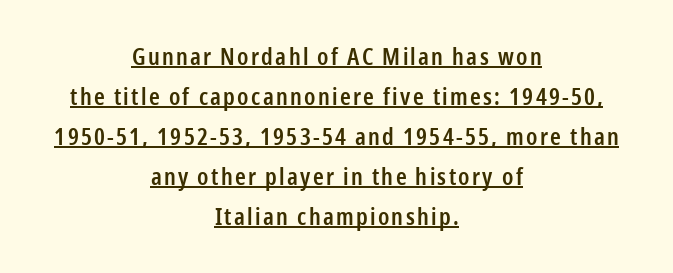
{"italic": "no", "bold": "semi", "underline": "yes", "align": "center", "line_spacing_ratio": 1.74, "glyph_px": 23}
